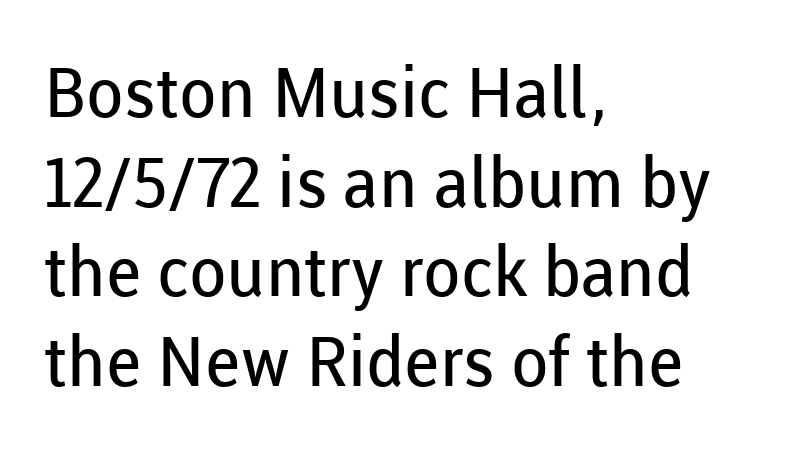
{"serif": "no", "italic": "no", "bold": "no", "weight": "regular", "width": "normal", "stroke_contrast": "low", "x_height": "medium", "monospaced": "no", "underline": "no", "align": "left", "line_spacing": "normal", "line_spacing_ratio": 1.3, "letter_spacing": "normal", "letter_spacing_em": 0.0, "glyph_px": 69}
